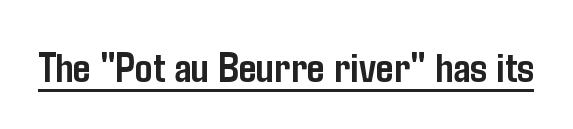
{"serif": "no", "italic": "no", "bold": "yes", "weight": "semibold", "width": "condensed", "stroke_contrast": "low", "x_height": "medium", "monospaced": "no", "underline": "yes", "letter_spacing": "normal", "letter_spacing_em": 0.0, "glyph_px": 44}
